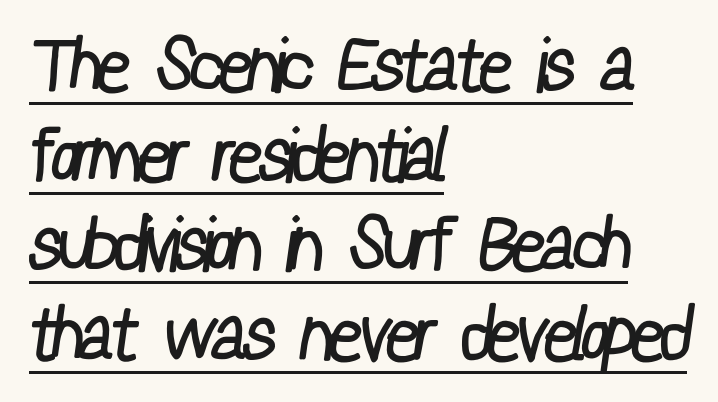
{"serif": "no", "bold": "no", "weight": "regular", "width": "condensed", "stroke_contrast": "low", "x_height": "medium", "monospaced": "no", "underline": "yes", "align": "left", "line_spacing_ratio": 1.21, "letter_spacing": "normal", "letter_spacing_em": 0.0, "glyph_px": 74}
